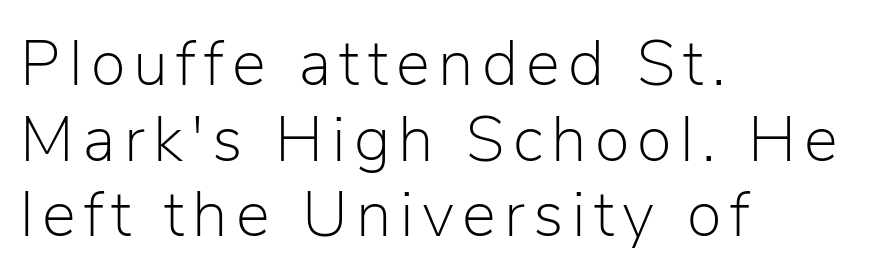
The image shows 64 px light sans-serif type, upright; set left-aligned, line spacing 1.18x, not underlined; low stroke contrast and a medium x-height.
